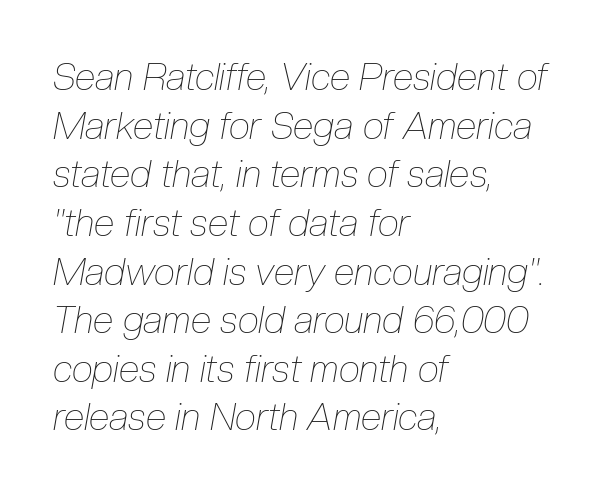
{"italic": "yes", "lean": "right", "slant_degrees": 10, "bold": "no", "weight": "thin", "width": "condensed", "stroke_contrast": "low", "x_height": "medium", "monospaced": "no", "underline": "no", "align": "left", "line_spacing": "normal", "line_spacing_ratio": 1.28, "letter_spacing": "normal", "letter_spacing_em": 0.0, "glyph_px": 38}
